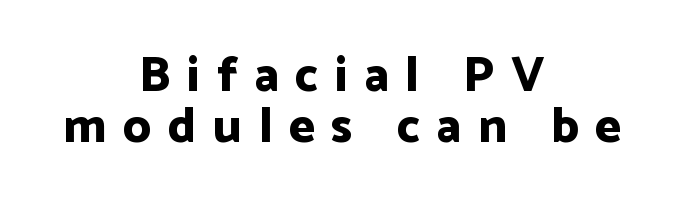
Plain, unruled lines of type. Honestly, the letter spacing is so wide it's the main thing you notice. Emphasis by weight is at full strength: bold. Think of a printed novel: that variable character pitch is what you see here. Horizontal alignment here is central, giving a formal, balanced look. The passage shown is typeset with a sans-serif family.
